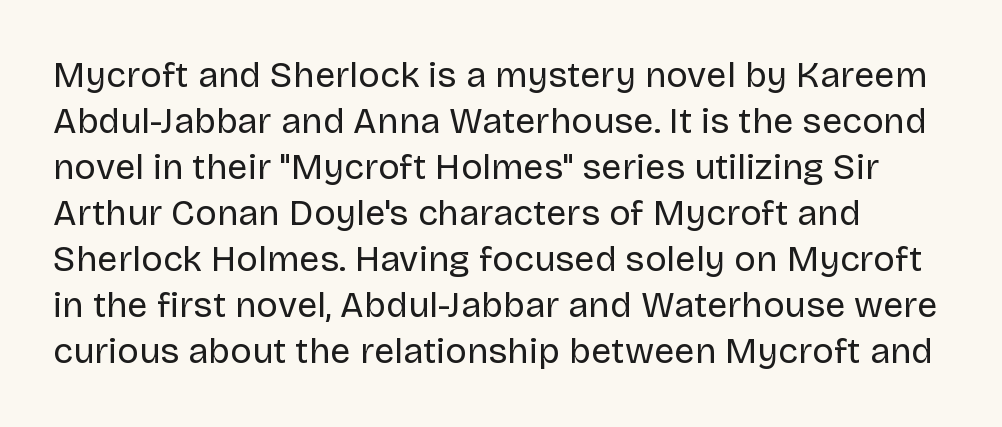
{"serif": "no", "italic": "no", "bold": "no", "weight": "regular", "width": "normal", "stroke_contrast": "low", "x_height": "large", "monospaced": "no", "underline": "no", "line_spacing": "normal", "line_spacing_ratio": 1.28, "letter_spacing": "normal", "letter_spacing_em": 0.0, "glyph_px": 36}
